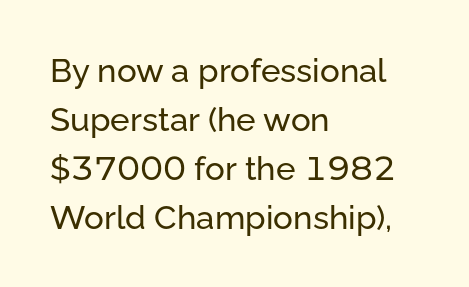
The image shows 33 px sans-serif type, upright; set left-aligned, normal line spacing (1.48x), normal letter spacing, not underlined; low stroke contrast and a medium x-height.
